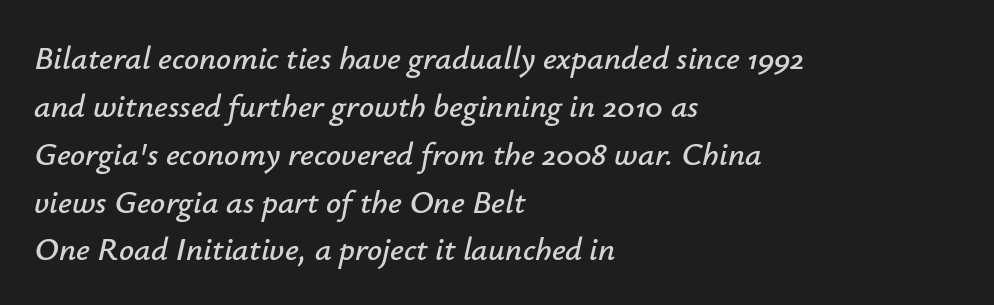
{"italic": "yes", "lean": "right", "slant_degrees": 12, "width": "normal", "stroke_contrast": "low", "x_height": "small", "monospaced": "no", "underline": "no", "align": "left", "line_spacing": "normal", "line_spacing_ratio": 1.45, "letter_spacing": "normal", "letter_spacing_em": 0.0, "glyph_px": 33}
